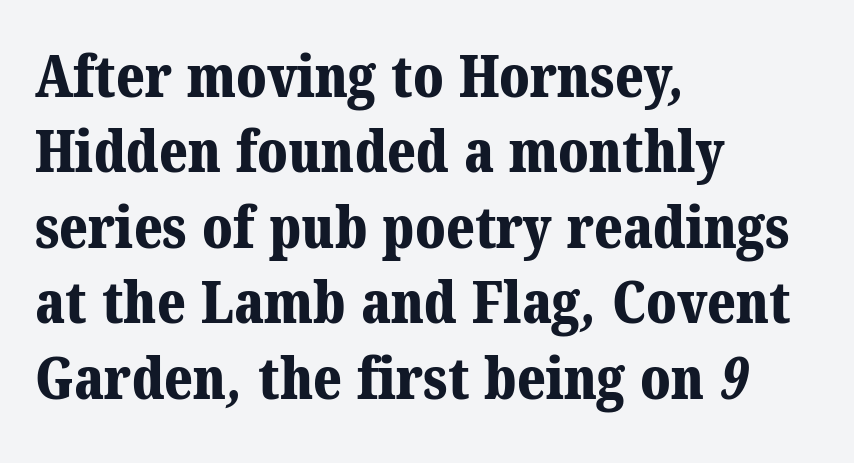
Each word holds together tightly as a unit, with standard inter-letter gaps. A bare baseline throughout the passage. A serif font was chosen for this passage. Is the block centered? No — it sits flush against the left margin. Horizontal bands of white between lines are of average thickness. Each letter keeps its own natural width here, so spacing adapts to shape.
